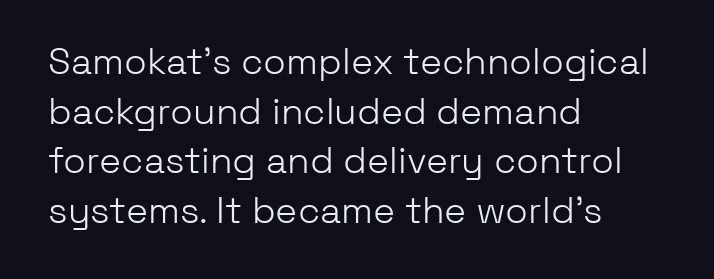
The image shows 37 px light sans-serif type, upright; set left-aligned, normal line spacing (1.34x), normal letter spacing, not underlined; low stroke contrast and a medium x-height.
